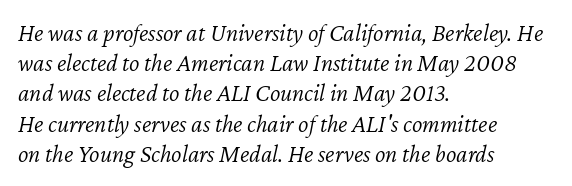
Q: Is the text bold? A: No.
Q: Is the text italic (slanted)? A: Yes, it leans right by about 12 degrees.
Q: Is the text underlined? A: No.
Q: How is the paragraph aligned? A: Left-aligned.
Q: Is the spacing between letters normal or unusually wide? A: Normal.
